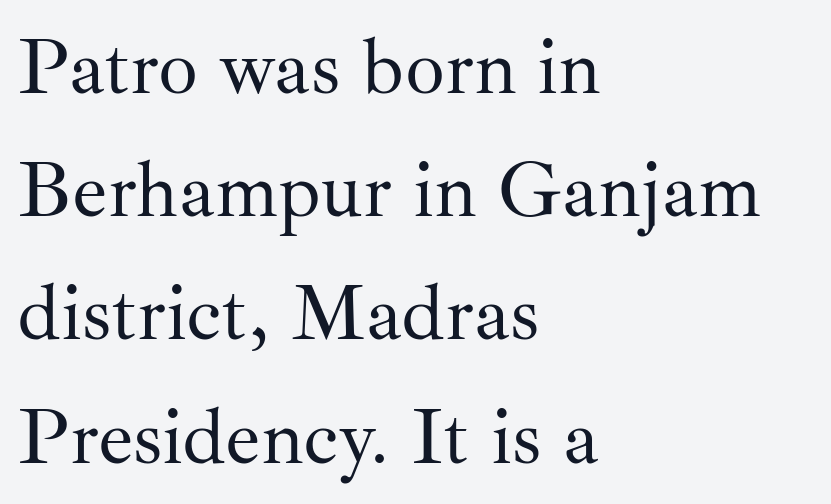
The image shows 79 px regular-weight serif type, upright; set left-aligned, normal line spacing (1.56x), normal letter spacing, not underlined; medium stroke contrast and a small x-height.
